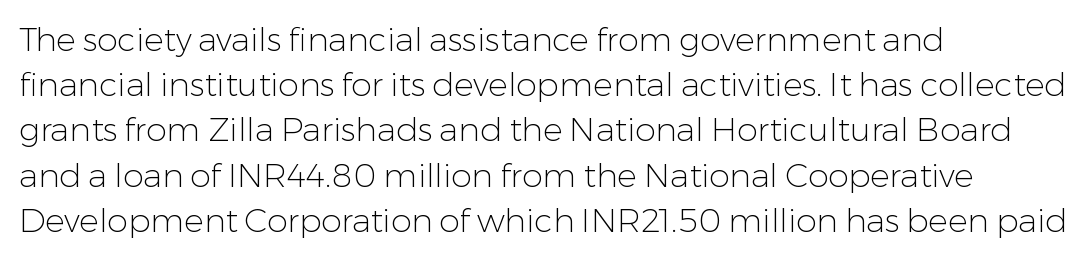
Underlining? Definitely not there. The lines sit at an ordinary, default distance from one another. Nope, not italic — everything's standing straight. The letters sit at their default tracking, neither squeezed nor spread.
